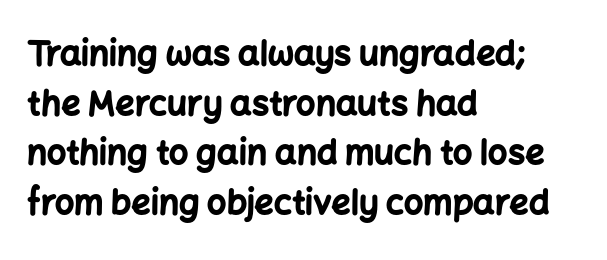
The image shows 34 px bold sans-serif type, upright; set left-aligned, normal line spacing (1.46x), normal letter spacing, not underlined; low stroke contrast and a medium x-height.
